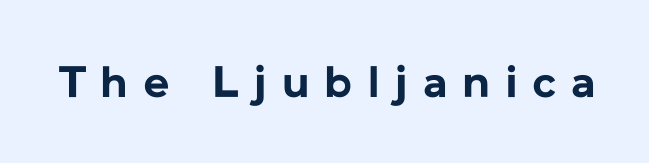
Unlike italic type, these characters show no tilt at all. The rendering inserts visible extra space after every character. The passage shown is typed in a proportional face where columns would drift. Typographically, this falls in the sans-serif category.
